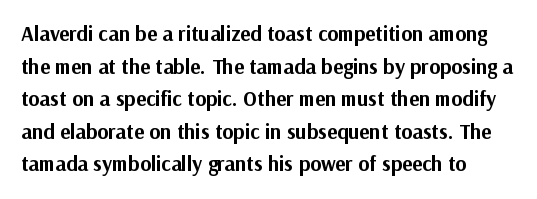
{"italic": "no", "bold": "yes", "underline": "no", "align": "left", "line_spacing": "normal", "line_spacing_ratio": 1.55, "letter_spacing": "normal", "letter_spacing_em": 0.0, "glyph_px": 21}
